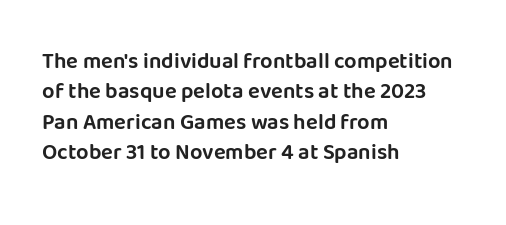
{"italic": "no", "underline": "no", "align": "left", "line_spacing": "normal", "line_spacing_ratio": 1.38, "letter_spacing": "normal", "letter_spacing_em": 0.0, "glyph_px": 22}
